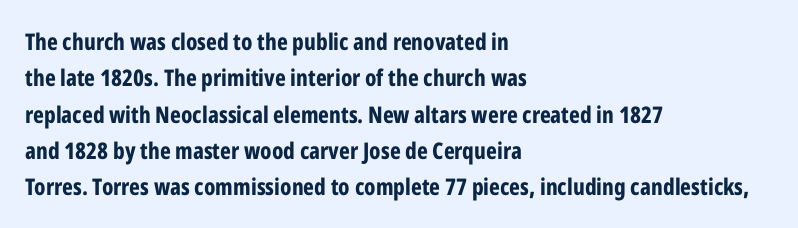
The image shows 23 px bold type, upright; set left-aligned, normal line spacing (1.58x), normal letter spacing, not underlined.
